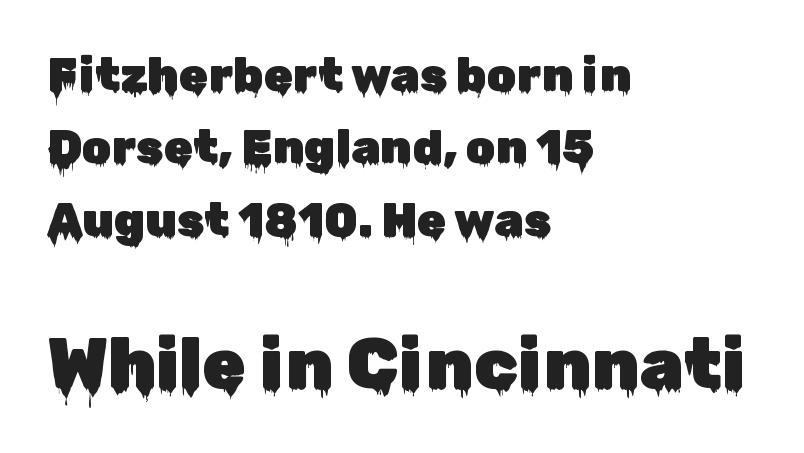
The image shows 71 px sans-serif type, upright; set left-aligned, normal line spacing (1.54x), normal letter spacing, not underlined; the second (bottom) block is 1.51x larger; low stroke contrast and a medium x-height.
